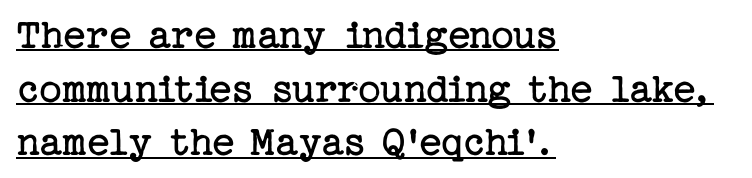
The image shows 44 px regular-weight serif type, upright; set left-aligned, line spacing 1.22x, normal letter spacing, underlined; low stroke contrast and a medium x-height.
